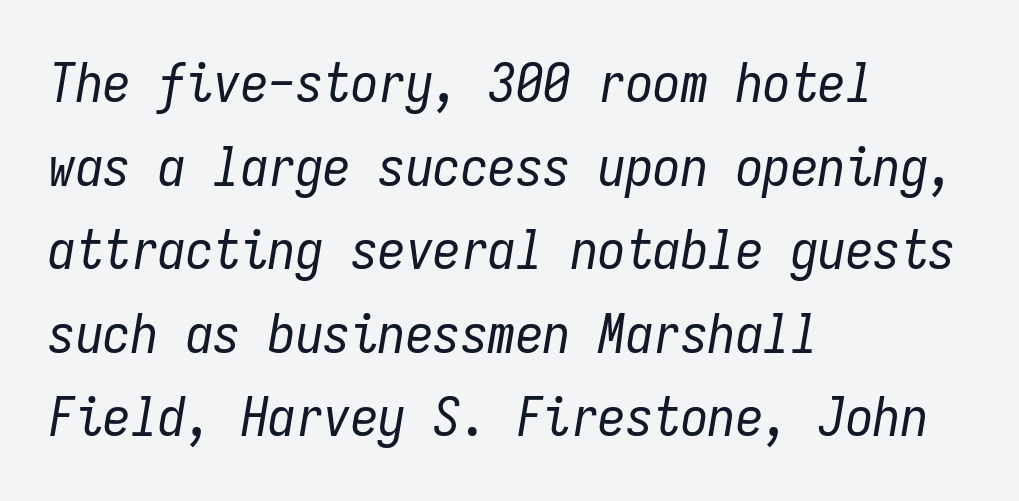
The image shows 55 px regular-weight, condensed type, italic (leaning right), monospaced; set left-aligned, normal line spacing (1.52x), normal letter spacing, not underlined; low stroke contrast and a medium x-height.
